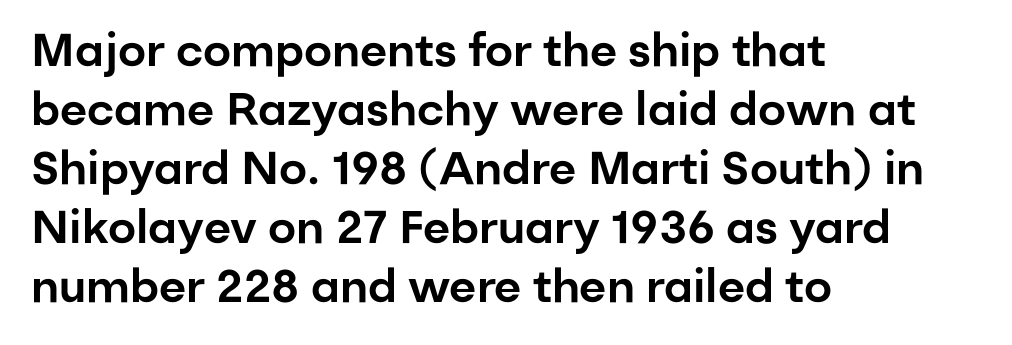
Q: Is the text italic (slanted)? A: No, it is upright.
Q: Is the typeface a serif or a sans-serif typeface? A: Sans-serif.
Q: Is the text underlined? A: No.
Q: How is the paragraph aligned? A: Left-aligned.
Q: Is the spacing between letters normal or unusually wide? A: Normal.
Q: Is the spacing between lines tight, normal or loose? A: Normal.
Q: Width (condensed, normal, or wide)? A: Normal.
Q: Stroke contrast? A: Low.
Q: x-height? A: Medium.
Q: Monospaced? A: No.
